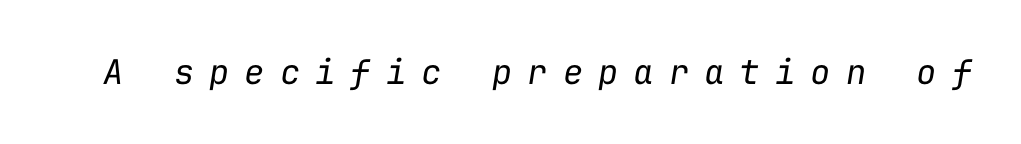
The text carries the slant typical of an italic or oblique font. Descenders hang freely into open space. Every character here occupies the same horizontal width, giving the sample a typewriter-like rhythm. Counters stay open thanks to moderate or lighter strokes.
